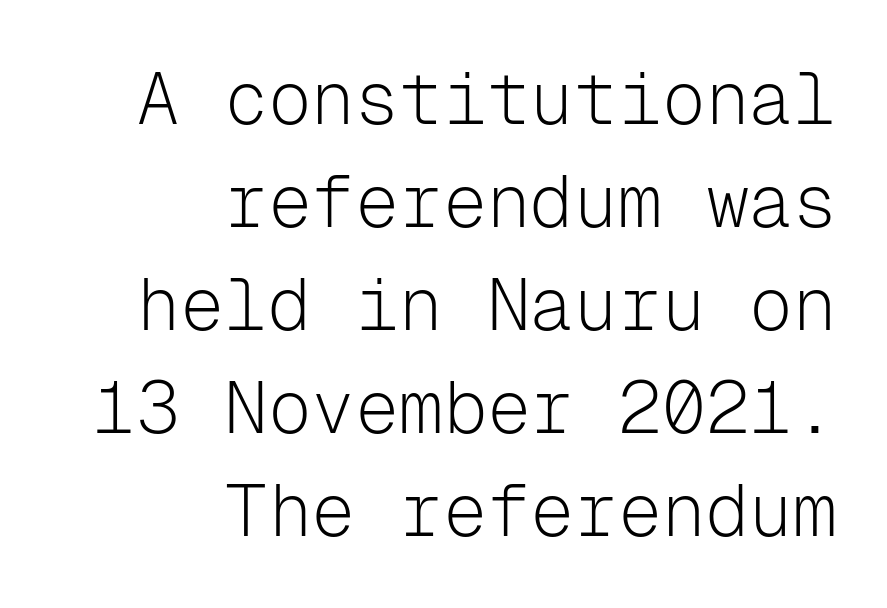
{"serif": "no", "italic": "no", "bold": "no", "weight": "light", "width": "normal", "stroke_contrast": "low", "x_height": "medium", "monospaced": "yes", "underline": "no", "align": "right", "line_spacing": "normal", "line_spacing_ratio": 1.41, "letter_spacing": "normal", "letter_spacing_em": 0.0, "glyph_px": 73}
